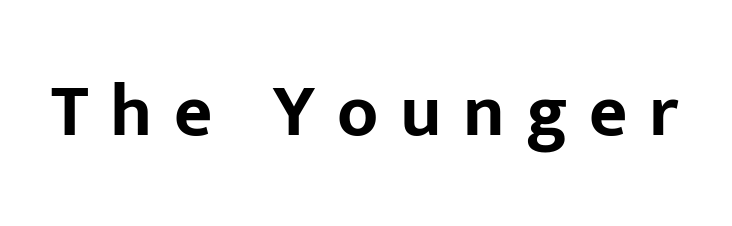
The image shows 74 px bold sans-serif type, upright; set unusually wide letter spacing (+0.29 em), not underlined; low stroke contrast and a medium x-height.
